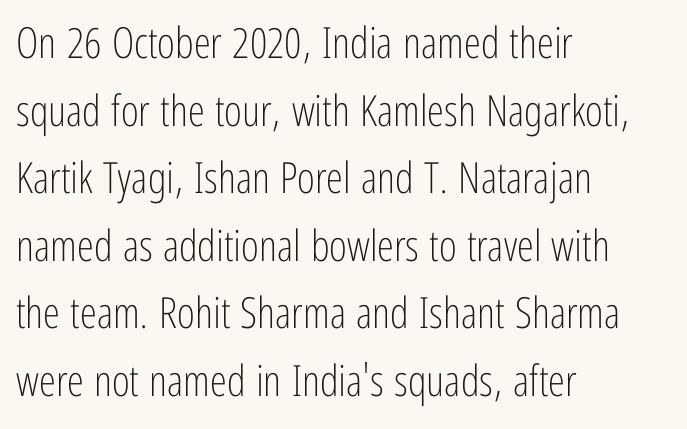
The image shows 43 px light, condensed sans-serif type, upright; set left-aligned, normal line spacing (1.57x), normal letter spacing, not underlined; low stroke contrast and a medium x-height.
